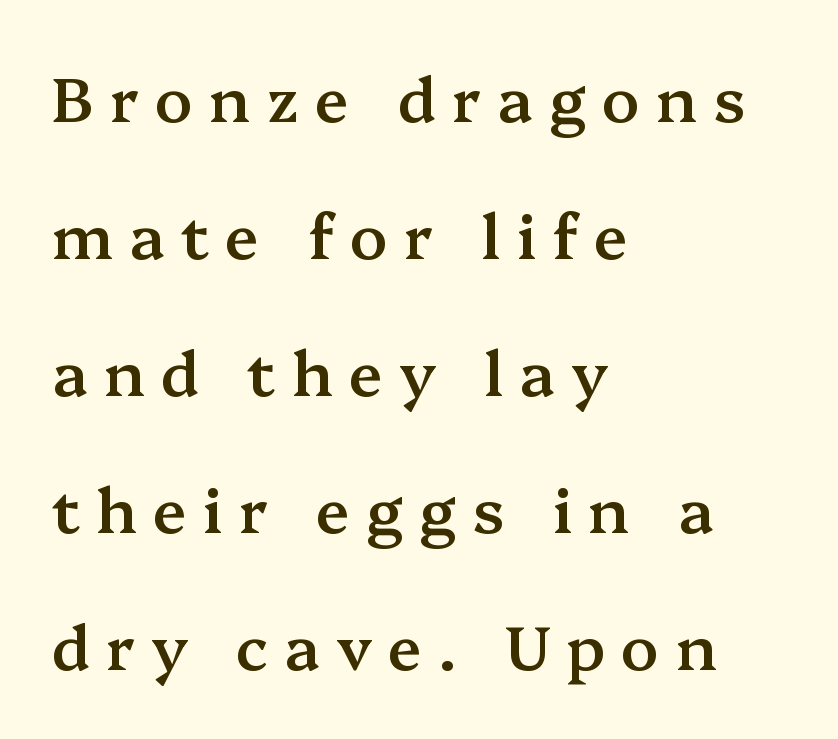
{"serif": "yes", "italic": "no", "bold": "semi", "weight": "semibold", "width": "normal", "stroke_contrast": "medium", "x_height": "medium", "monospaced": "no", "underline": "no", "align": "left", "line_spacing": "loose", "line_spacing_ratio": 2.21, "letter_spacing": "wide", "letter_spacing_em": 0.26, "glyph_px": 62}
